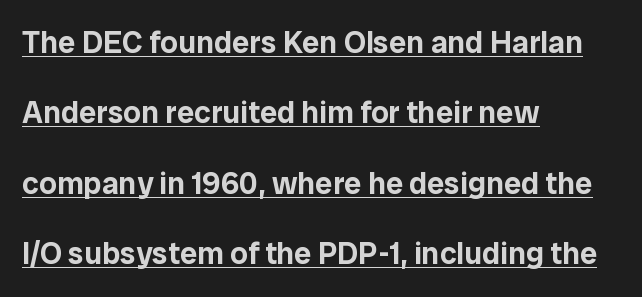
Q: Is the text italic (slanted)? A: No, it is upright.
Q: Is the typeface a serif or a sans-serif typeface? A: Sans-serif.
Q: Is the text underlined? A: Yes.
Q: How is the paragraph aligned? A: Left-aligned.
Q: Is the spacing between letters normal or unusually wide? A: Normal.
Q: Is the spacing between lines tight, normal or loose? A: Loose.
Q: Width (condensed, normal, or wide)? A: Normal.
Q: Stroke contrast? A: Low.
Q: x-height? A: Medium.
Q: Monospaced? A: No.
